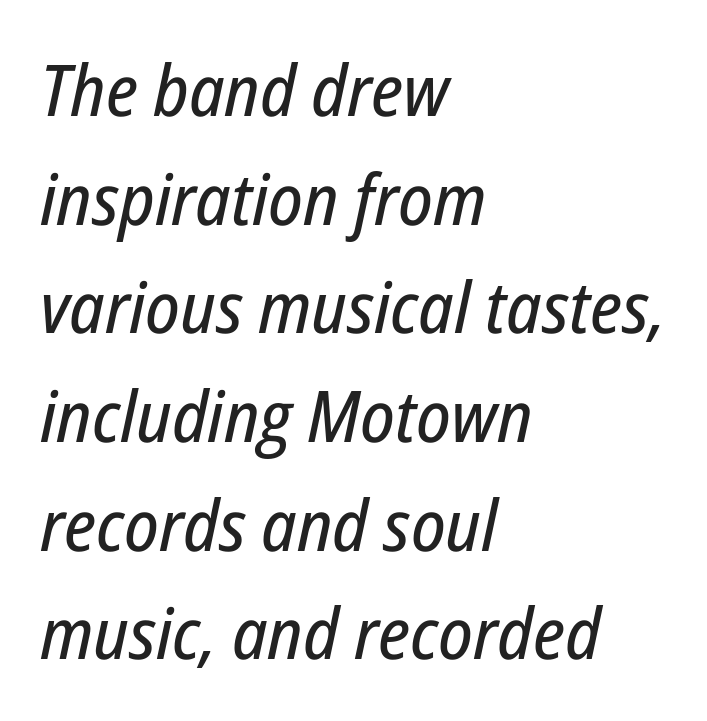
{"italic": "yes", "lean": "right", "slant_degrees": 12, "width": "condensed", "stroke_contrast": "low", "x_height": "medium", "monospaced": "no", "underline": "no", "align": "left", "line_spacing": "normal", "line_spacing_ratio": 1.53, "letter_spacing": "normal", "letter_spacing_em": 0.0, "glyph_px": 71}
